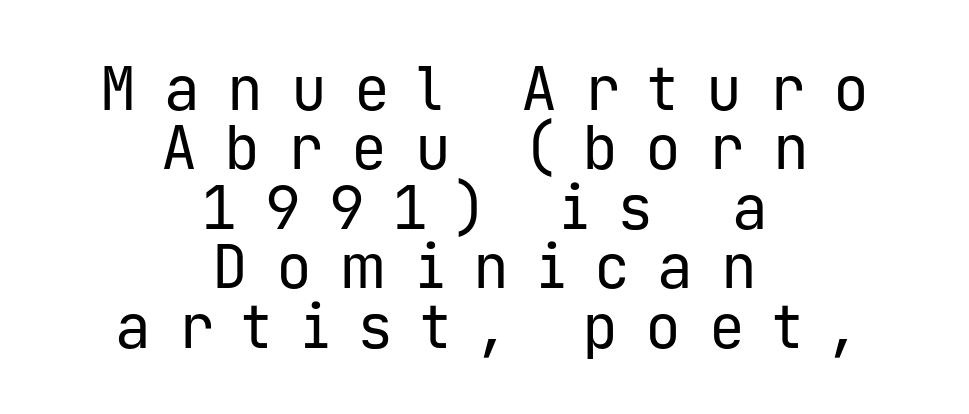
Posture: upright roman. Plain, unruled lines of type. Display-style spreading of the glyphs; the letterfit is very open. Bold? No — there's no thickening of the strokes. Quick note: interline space is minimal. The paragraph shown floats in the horizontal middle.
